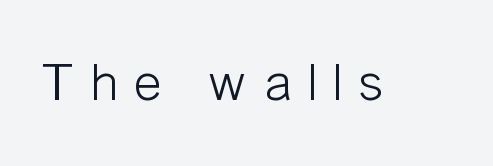
{"serif": "no", "italic": "no", "bold": "no", "weight": "light", "width": "condensed", "stroke_contrast": "low", "x_height": "medium", "monospaced": "no", "underline": "no", "letter_spacing": "wide", "letter_spacing_em": 0.3, "glyph_px": 54}
